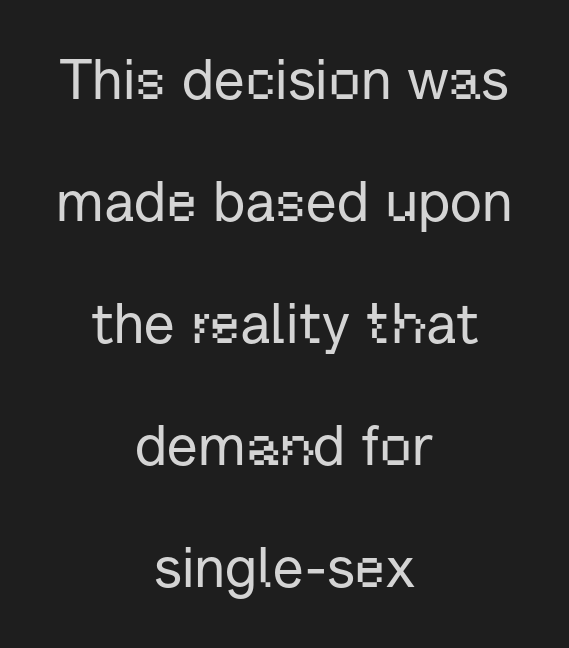
The image shows 56 px sans-serif type, upright; set centered, loose line spacing (2.18x), normal letter spacing, not underlined; low stroke contrast and a medium x-height.
